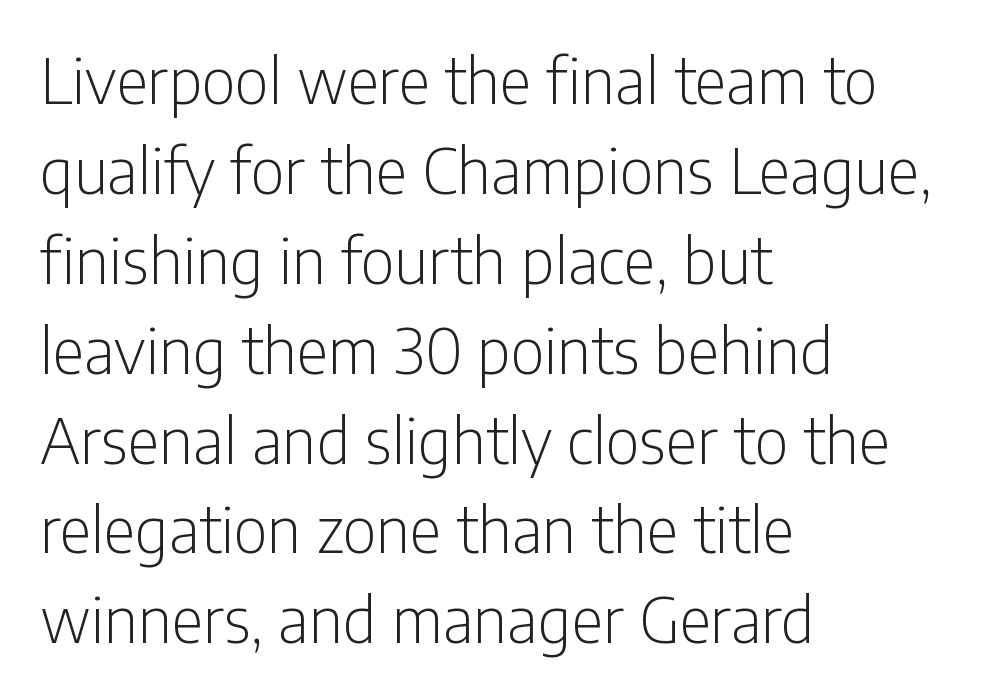
{"serif": "no", "italic": "no", "bold": "no", "weight": "light", "width": "condensed", "stroke_contrast": "low", "x_height": "medium", "monospaced": "no", "underline": "no", "align": "left", "line_spacing": "normal", "line_spacing_ratio": 1.45, "letter_spacing": "normal", "letter_spacing_em": 0.0, "glyph_px": 62}
